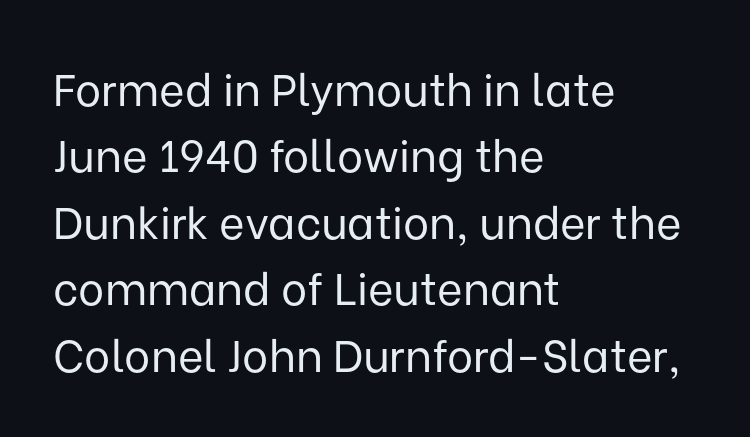
The image shows 44 px regular-weight sans-serif type, upright; set left-aligned, normal line spacing (1.51x), normal letter spacing, not underlined; low stroke contrast and a medium x-height.
